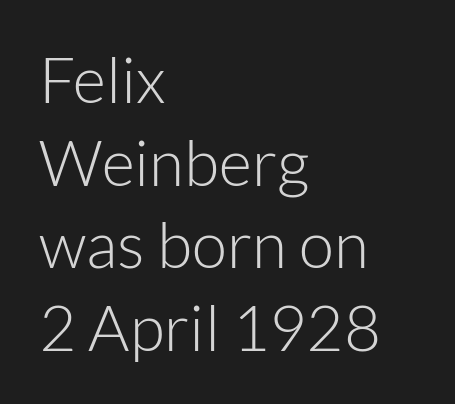
To sum up the face: it is a sans, with no serifs. Honestly, there is no underline to notice here at all. There is no visible air inserted between adjacent glyphs. Line beginnings align vertically; line endings do not. Unbolded letterforms with no extra heft. One glance says typical: line gaps are just what's usual.
